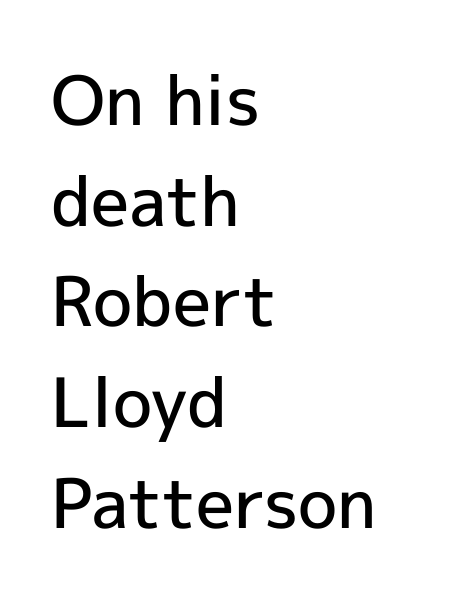
Is the letter spacing exaggerated? No — it looks like the ordinary default. Typographic density is moderately raised because the face is semibold. The lines sit at an ordinary, default distance from one another. Ascenders rise straight up at ninety degrees. The glyphs are unaccompanied by any horizontal stroke below them. The letters carry no serifs — their stems end cleanly without finishing strokes.
